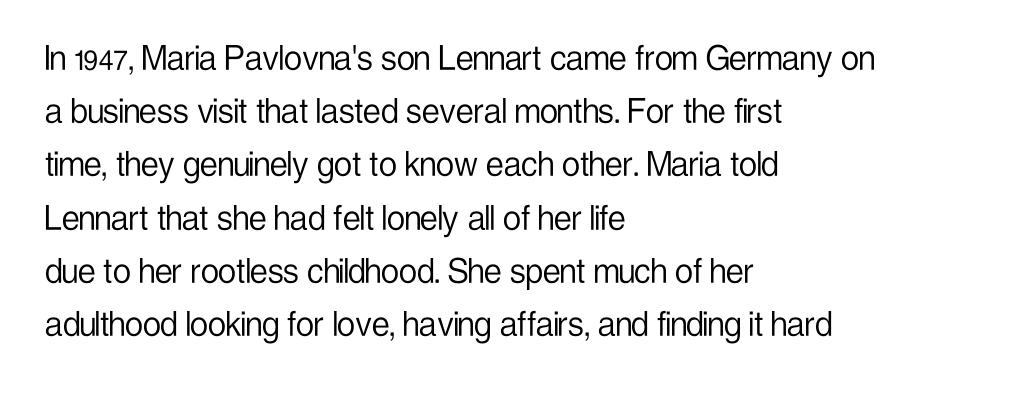
Stem width sits at or under what a default text font uses. The type sits square on the baseline with zero lean. Does the type have serifs? No, each stem ends abruptly. All the whitespace from short lines collects on the right.
